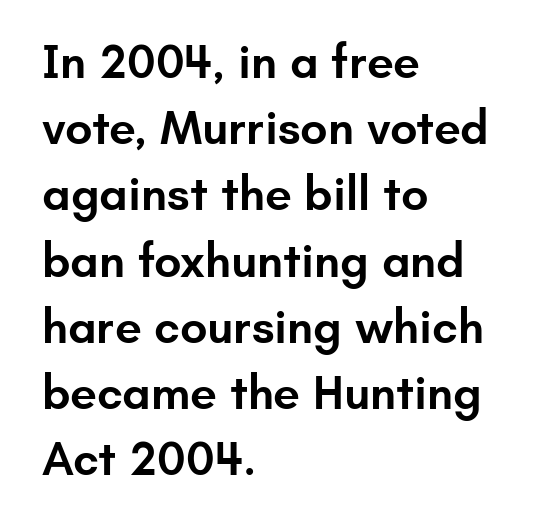
This rendering leaves character spacing at its baseline value. The rendering uses natural spacing where letterforms have individual widths. Words float on clear page, feet unadorned. The rendering anchors every line to the left-hand side. Firm but not heavy-handed strokes: this text is semibold. The face used here is a sans, in the tradition of grotesques and geometrics.
